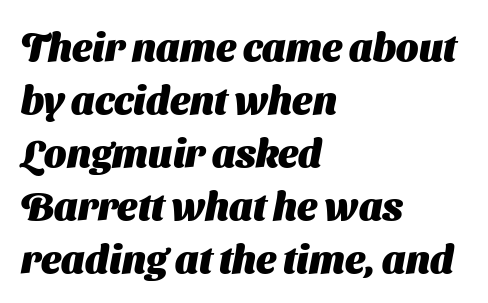
All the whitespace from short lines collects on the right. The glyphs have the mass of a bold cut. The words here are not underlined. The letters sit at their default tracking, neither squeezed nor spread. Each letter's strokes conclude bluntly, with no projecting serifs.
